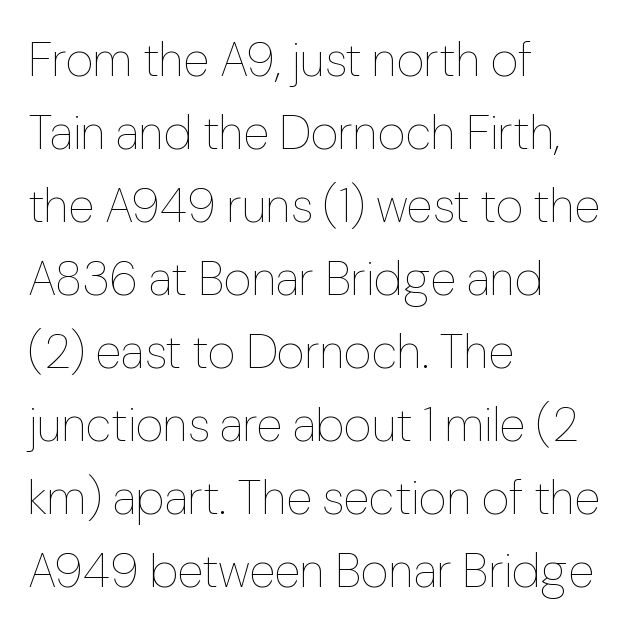
Q: Is the text bold? A: No.
Q: Is the text italic (slanted)? A: No, it is upright.
Q: Is the text underlined? A: No.
Q: How is the paragraph aligned? A: Left-aligned.
Q: Is the spacing between letters normal or unusually wide? A: Normal.
Q: Is the spacing between lines tight, normal or loose? A: Normal.
Q: Width (condensed, normal, or wide)? A: Normal.
Q: Stroke contrast? A: Low.
Q: x-height? A: Medium.
Q: Monospaced? A: No.
